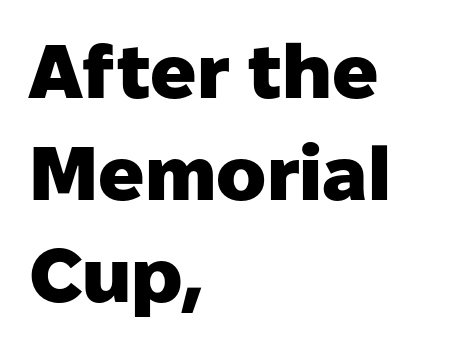
Q: Is the text bold? A: Yes.
Q: Is the text italic (slanted)? A: No, it is upright.
Q: Is the typeface a serif or a sans-serif typeface? A: Sans-serif.
Q: Is the text underlined? A: No.
Q: How is the paragraph aligned? A: Left-aligned.
Q: Is the spacing between letters normal or unusually wide? A: Normal.
Q: Is the spacing between lines tight, normal or loose? A: Normal.
Q: Width (condensed, normal, or wide)? A: Normal.
Q: Stroke contrast? A: Low.
Q: x-height? A: Medium.
Q: Monospaced? A: No.
